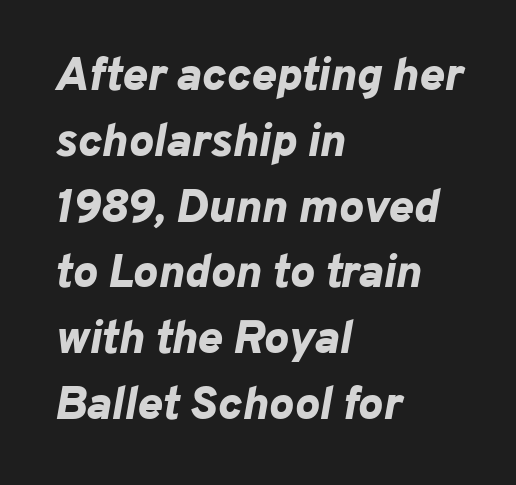
{"italic": "yes", "lean": "right", "slant_degrees": 10, "bold": "yes", "weight": "bold", "width": "normal", "stroke_contrast": "low", "x_height": "medium", "monospaced": "no", "underline": "no", "align": "left", "line_spacing": "normal", "line_spacing_ratio": 1.4, "letter_spacing": "normal", "letter_spacing_em": 0.0, "glyph_px": 47}
